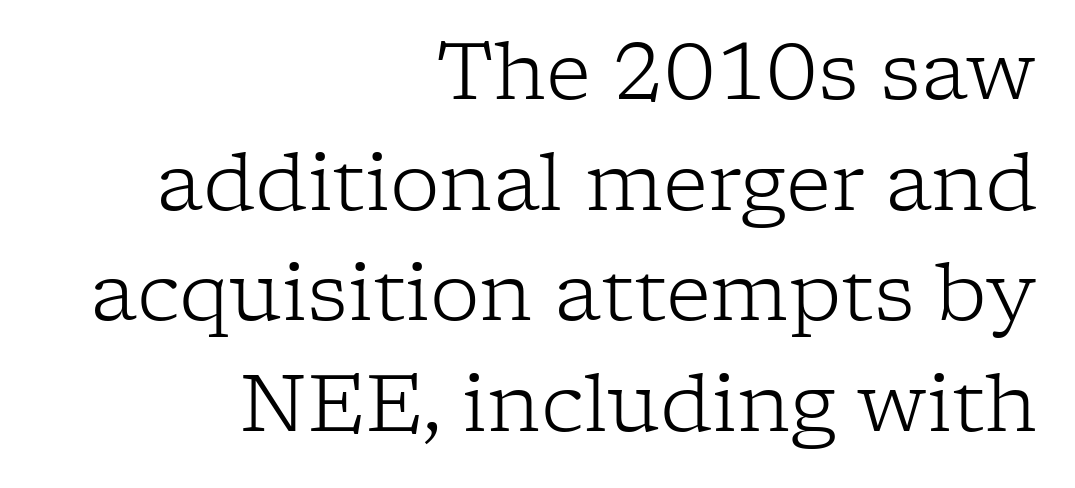
The image shows 79 px light serif type, upright; set right-aligned, normal line spacing (1.4x), normal letter spacing, not underlined; low stroke contrast and a medium x-height.
